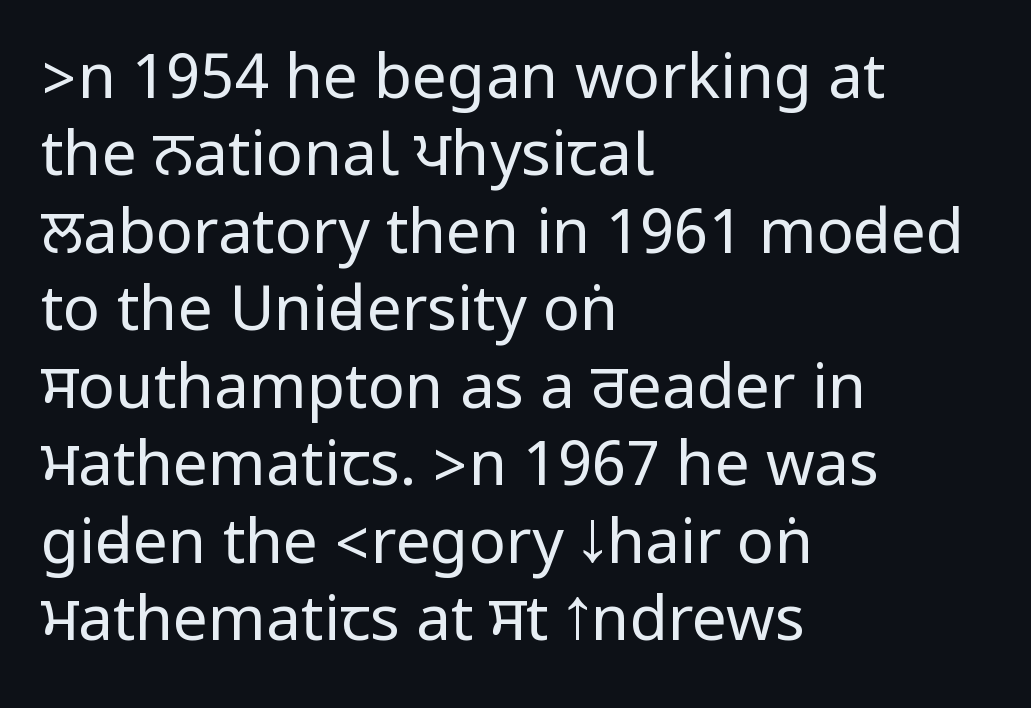
Q: Is the text bold? A: No.
Q: Is the text italic (slanted)? A: No, it is upright.
Q: Is the typeface a serif or a sans-serif typeface? A: Sans-serif.
Q: Is the text underlined? A: No.
Q: How is the paragraph aligned? A: Left-aligned.
Q: Is the spacing between letters normal or unusually wide? A: Normal.
Q: Is the spacing between lines tight, normal or loose? A: Normal.
Q: Width (condensed, normal, or wide)? A: Condensed.
Q: Stroke contrast? A: Low.
